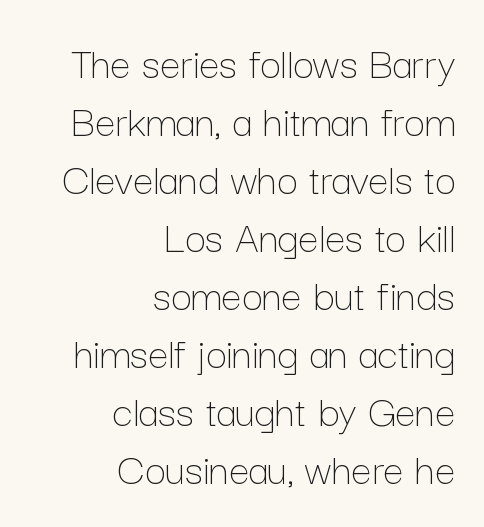
Q: Is the text bold? A: No.
Q: Is the text italic (slanted)? A: No, it is upright.
Q: Is the text underlined? A: No.
Q: How is the paragraph aligned? A: Right-aligned.
Q: Is the spacing between letters normal or unusually wide? A: Normal.
Q: Is the spacing between lines tight, normal or loose? A: Normal.
Q: Width (condensed, normal, or wide)? A: Normal.
Q: Stroke contrast? A: Low.
Q: x-height? A: Medium.
Q: Monospaced? A: No.
